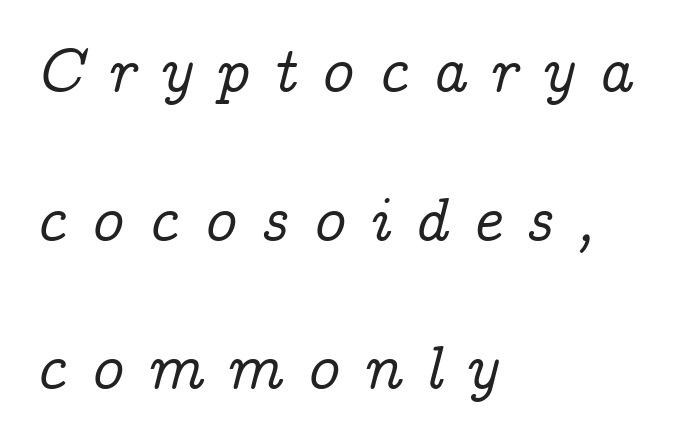
One glance says open: line gaps are wider than usual. Are there feet on the stems? There are — it's a serif. The foot of each line stays bare and open. These lines are rendered in a variable-pitch font.
